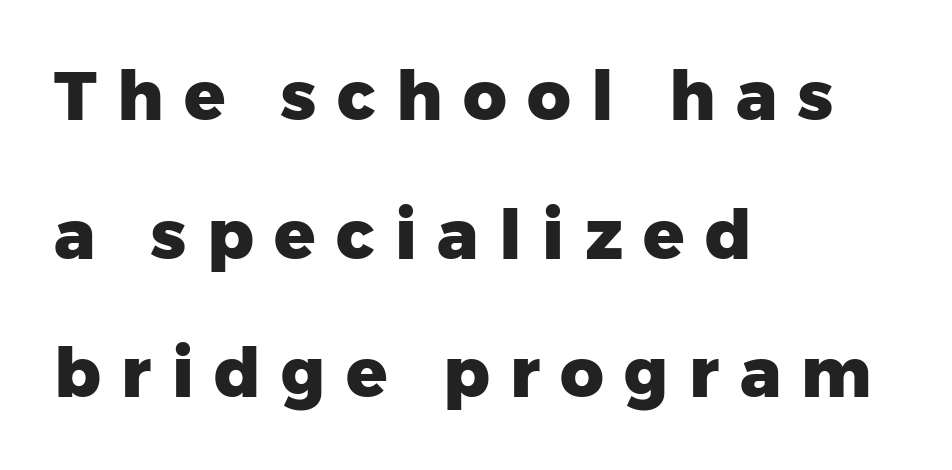
The image shows 68 px heavy sans-serif type, upright; set left-aligned, loose line spacing (2.04x), unusually wide letter spacing (+0.3 em), not underlined; low stroke contrast and a medium x-height.
